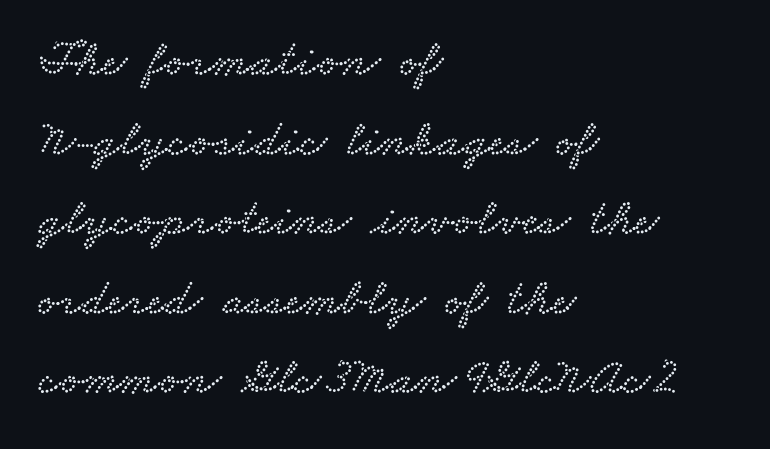
Is there much room between lines? A standard amount, neither cramped nor airy. This rendering employs a face with finishing strokes, i.e., a serif. Note the varied advance widths — an 'i' is clearly narrower than an 'm'. The rendering keeps characters at their native spacing.
